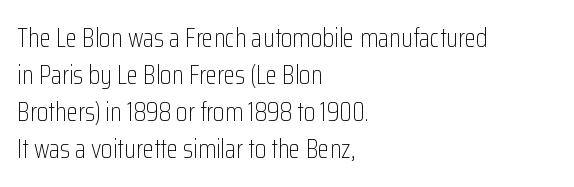
The image shows 26 px text type, upright; set left-aligned, normal line spacing (1.42x), normal letter spacing, not underlined.
